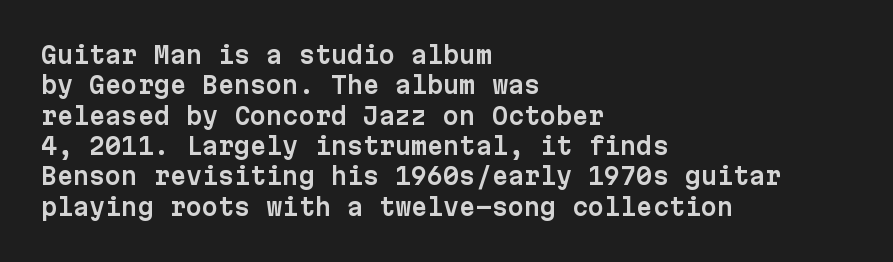
Q: Is the text italic (slanted)? A: No, it is upright.
Q: Is the text underlined? A: No.
Q: How is the paragraph aligned? A: Left-aligned.
Q: Is the spacing between letters normal or unusually wide? A: Normal.
Q: Is the spacing between lines tight, normal or loose? A: Normal.
